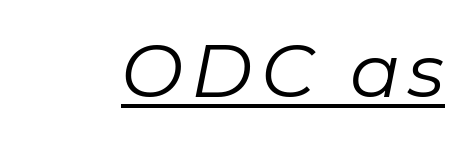
No extra ink here — the face is not bold. This sample uses an oblique cut, with every glyph tilted off the vertical. Quick note: underline on. Looks like regular typesetting: each glyph gets only the width it needs.
